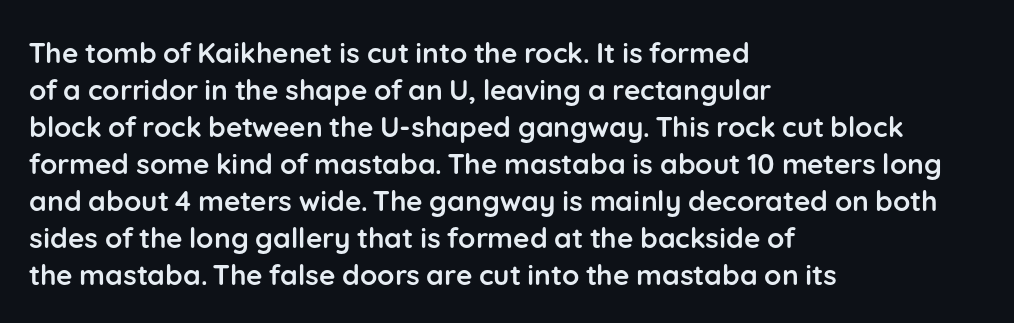
Q: Is the text bold? A: Yes.
Q: Is the text italic (slanted)? A: No, it is upright.
Q: Is the typeface a serif or a sans-serif typeface? A: Sans-serif.
Q: Is the text underlined? A: No.
Q: How is the paragraph aligned? A: Left-aligned.
Q: Is the spacing between letters normal or unusually wide? A: Normal.
Q: Is the spacing between lines tight, normal or loose? A: Normal.
Q: Width (condensed, normal, or wide)? A: Normal.
Q: Stroke contrast? A: Low.
Q: x-height? A: Medium.
Q: Monospaced? A: No.
